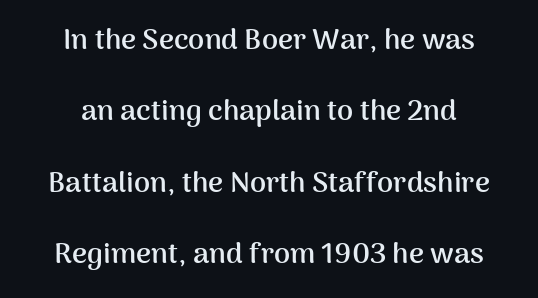
Q: Is the text bold? A: Yes.
Q: Is the text italic (slanted)? A: No, it is upright.
Q: Is the typeface a serif or a sans-serif typeface? A: Sans-serif.
Q: Is the text underlined? A: No.
Q: How is the paragraph aligned? A: Centered.
Q: Is the spacing between letters normal or unusually wide? A: Normal.
Q: Is the spacing between lines tight, normal or loose? A: Loose.
Q: Width (condensed, normal, or wide)? A: Normal.
Q: Stroke contrast? A: Medium.
Q: x-height? A: Medium.
Q: Monospaced? A: No.
